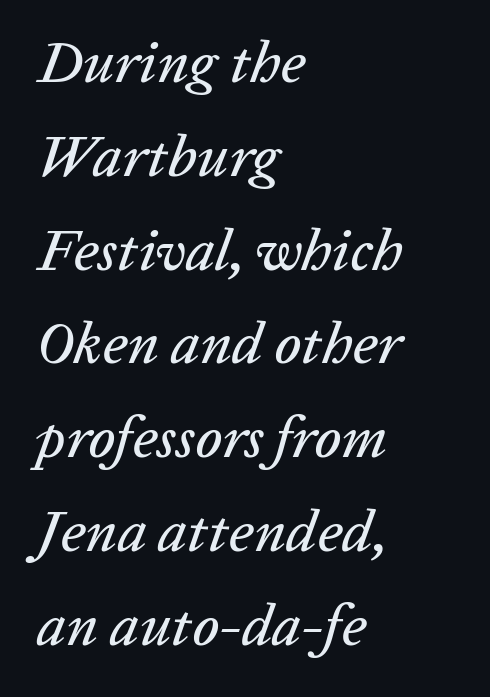
{"italic": "yes", "lean": "right", "slant_degrees": 20, "width": "normal", "stroke_contrast": "low", "x_height": "medium", "monospaced": "no", "underline": "no", "align": "left", "line_spacing": "normal", "line_spacing_ratio": 1.59, "letter_spacing": "normal", "letter_spacing_em": 0.0, "glyph_px": 59}
